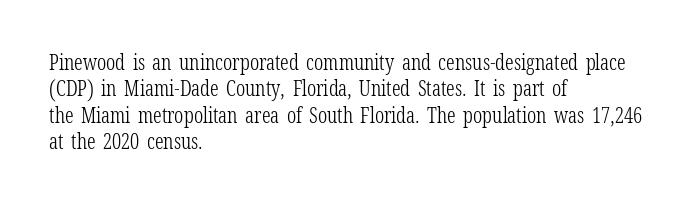
The rendering uses a moderate line-height, typical for paragraphs. Only glyphs here, with clear space below each row. The passage is arranged the way most books set body copy — flush left. Spacing between characters is what you'd get straight out of the box.
